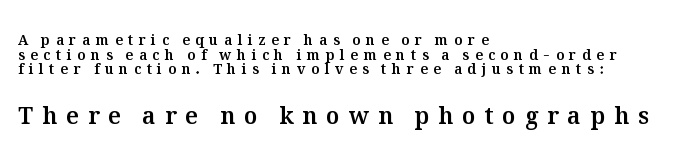
The image shows 23 px text type, upright; set left-aligned, tight line spacing (1.04x), unusually wide letter spacing (+0.39 em), not underlined; the second (bottom) block is 1.64x larger.
